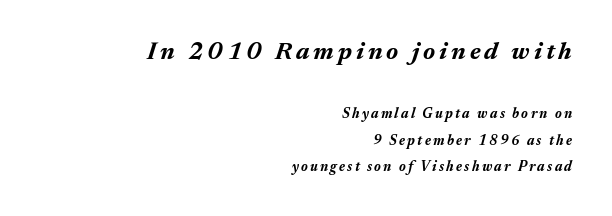
{"italic": "yes", "lean": "right", "slant_degrees": 17, "bold": "yes", "underline": "no", "align": "right", "line_spacing_ratio": 1.89, "larger_block": "first", "size_ratio": 1.79, "glyph_px": 25}
